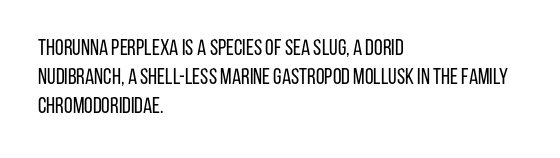
Q: Is the text bold? A: No.
Q: Is the text italic (slanted)? A: No, it is upright.
Q: Is the text underlined? A: No.
Q: How is the paragraph aligned? A: Left-aligned.
Q: Is the spacing between letters normal or unusually wide? A: Normal.
Q: Is the spacing between lines tight, normal or loose? A: Normal.
